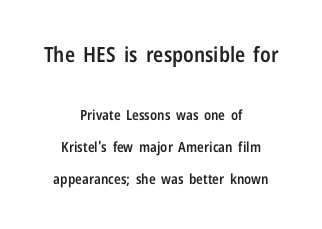
Q: Is the text bold? A: Semi-bold.
Q: Is the text italic (slanted)? A: No, it is upright.
Q: Is the text underlined? A: No.
Q: How is the paragraph aligned? A: Centered.
Q: Is the spacing between letters normal or unusually wide? A: Normal.
Q: Is the spacing between lines tight, normal or loose? A: Loose.
Q: Which block of text is set in a larger size, the first (top) or the second (bottom)? A: The first (top) one.
